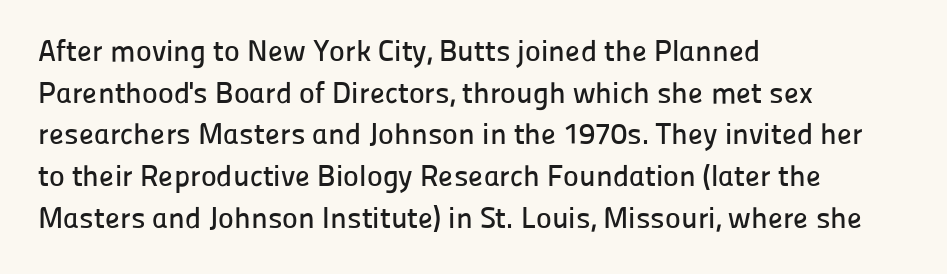
{"serif": "no", "italic": "no", "width": "normal", "stroke_contrast": "low", "x_height": "medium", "monospaced": "no", "underline": "no", "align": "left", "line_spacing": "normal", "line_spacing_ratio": 1.39, "letter_spacing": "normal", "letter_spacing_em": 0.0, "glyph_px": 30}
